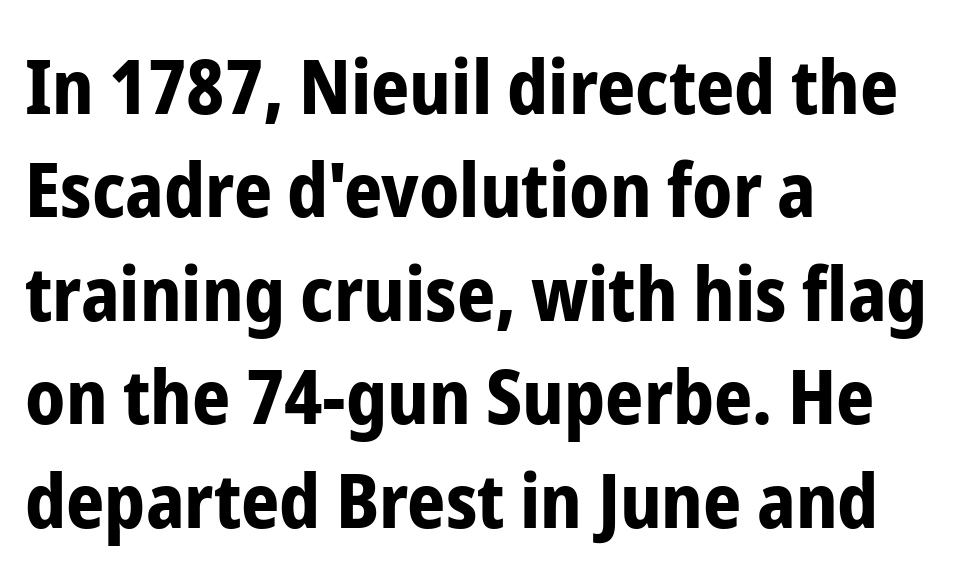
The image shows 75 px bold, condensed sans-serif type, upright; set left-aligned, normal line spacing (1.38x), normal letter spacing, not underlined; low stroke contrast and a medium x-height.
